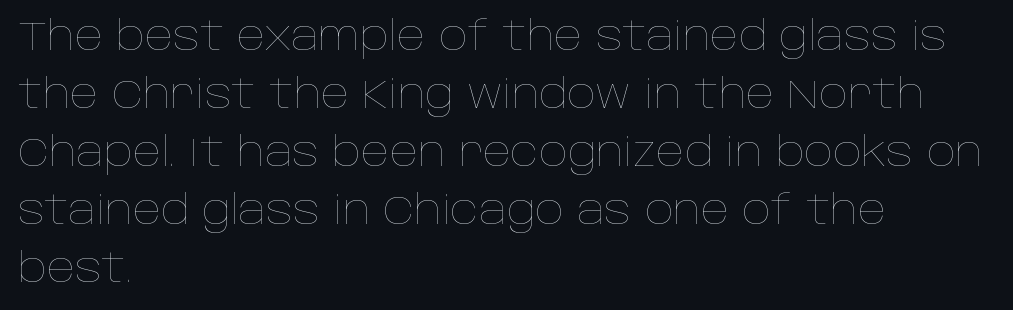
The image shows 40 px thin type, upright; set left-aligned, normal line spacing (1.45x), normal letter spacing, not underlined; low stroke contrast and a large x-height.
